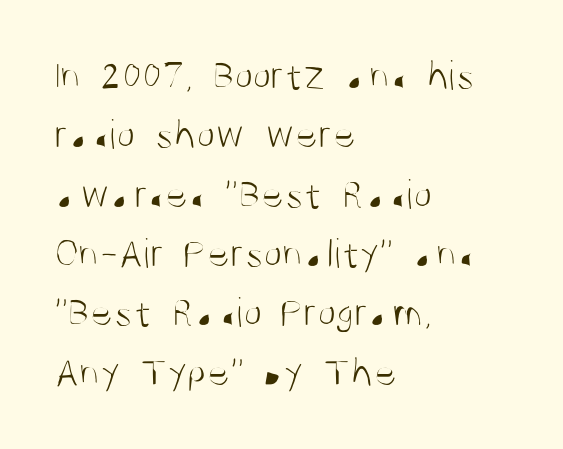
The image shows 43 px light, condensed sans-serif type, upright; set left-aligned, normal line spacing (1.38x), normal letter spacing, not underlined; medium stroke contrast and a large x-height.
